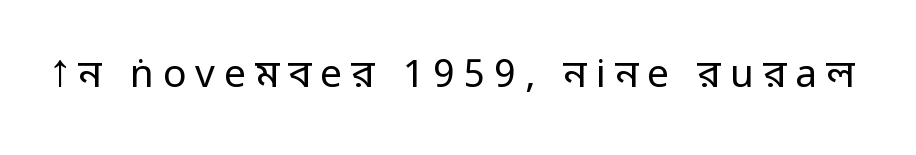
The designer went with a sans here, leaving each stem footless. A roman cut, with each character standing at attention. Substantial extra tracking has been applied to these lines. Decoration check: the copy has no underline. Stroke mass is kept to a normal reading level or below. Character widths vary here, with narrow letters taking less room than wide ones.
